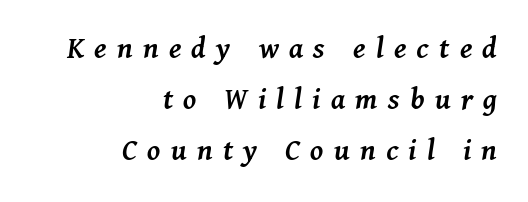
Each letter keeps its own natural width here, so spacing adapts to shape. If you measured baseline to baseline, you'd find a middling distance. Bold? Not quite — semibold, heavier than regular but stopping short. The string is rendered with underlining switched off. Notice how the passage keeps a crisp vertical edge on the right only.
